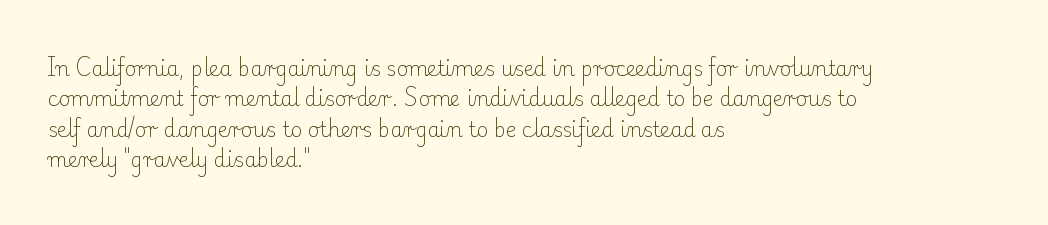
The image shows 20 px text type, upright; set left-aligned, normal line spacing (1.52x), normal letter spacing, not underlined.
